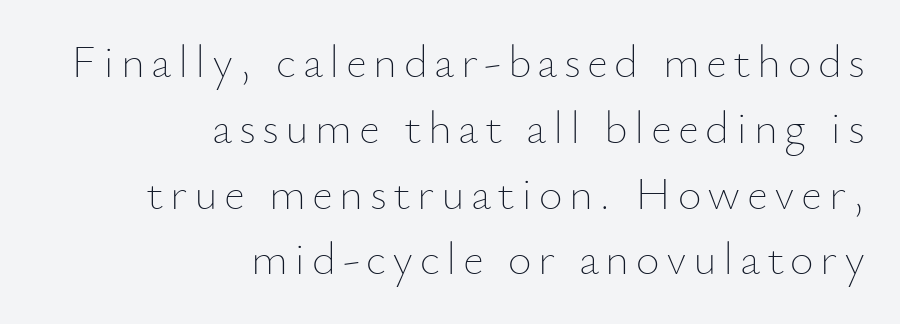
{"italic": "no", "bold": "no", "weight": "thin", "width": "normal", "stroke_contrast": "low", "x_height": "small", "monospaced": "no", "underline": "no", "align": "right", "line_spacing": "normal", "line_spacing_ratio": 1.43, "glyph_px": 46}
